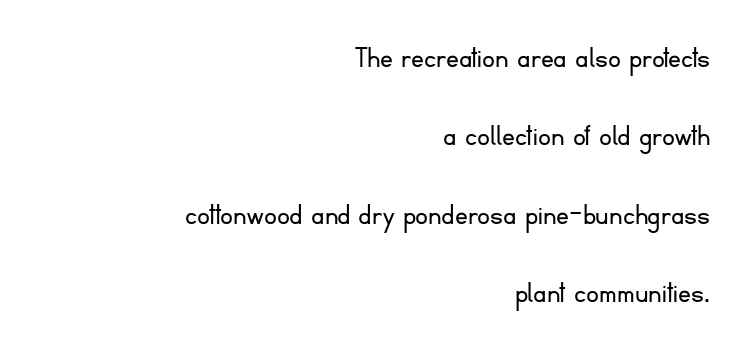
Q: Is the text bold? A: No.
Q: Is the text italic (slanted)? A: No, it is upright.
Q: Is the typeface a serif or a sans-serif typeface? A: Sans-serif.
Q: Is the text underlined? A: No.
Q: How is the paragraph aligned? A: Right-aligned.
Q: Is the spacing between letters normal or unusually wide? A: Normal.
Q: Is the spacing between lines tight, normal or loose? A: Loose.
Q: Width (condensed, normal, or wide)? A: Normal.
Q: Stroke contrast? A: Low.
Q: x-height? A: Small.
Q: Monospaced? A: No.
